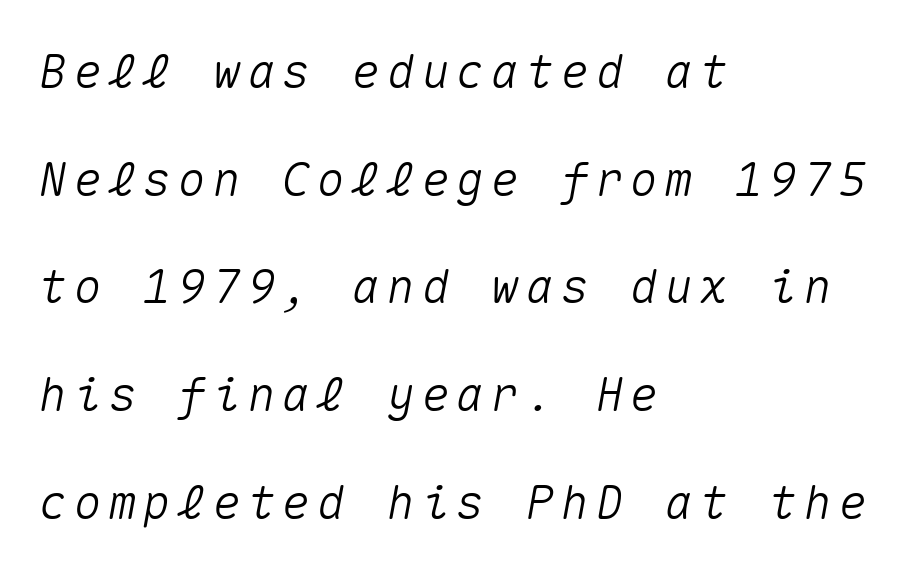
{"italic": "yes", "lean": "right", "slant_degrees": 10, "width": "normal", "stroke_contrast": "medium", "x_height": "medium", "monospaced": "yes", "underline": "no", "align": "left", "line_spacing": "loose", "line_spacing_ratio": 2.29, "glyph_px": 47}
